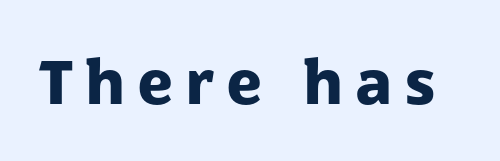
The image shows 60 px heavy sans-serif type, upright; set unusually wide letter spacing (+0.22 em), not underlined; low stroke contrast and a medium x-height.
